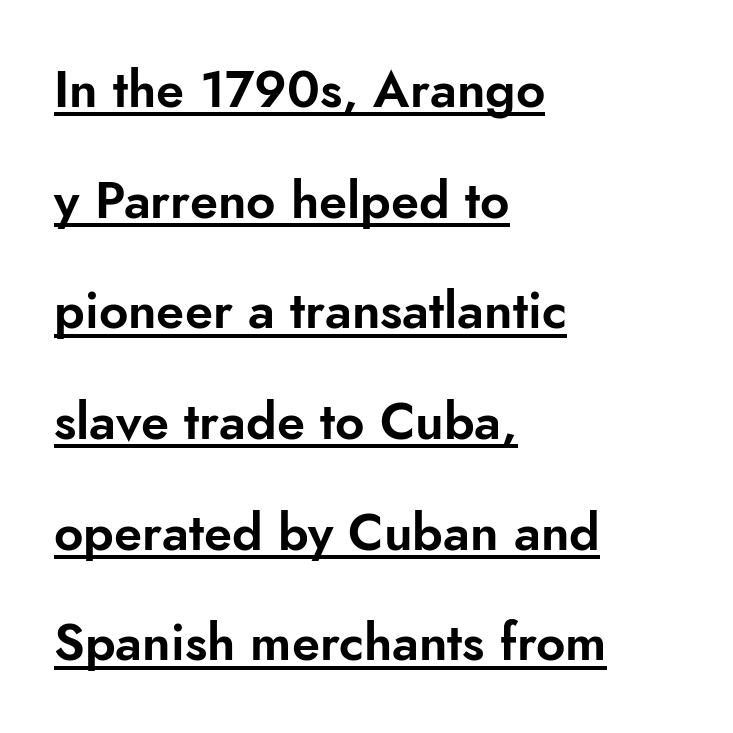
Q: Is the text italic (slanted)? A: No, it is upright.
Q: Is the typeface a serif or a sans-serif typeface? A: Sans-serif.
Q: Is the text underlined? A: Yes.
Q: How is the paragraph aligned? A: Left-aligned.
Q: Is the spacing between letters normal or unusually wide? A: Normal.
Q: Is the spacing between lines tight, normal or loose? A: Loose.
Q: Width (condensed, normal, or wide)? A: Normal.
Q: Stroke contrast? A: Low.
Q: x-height? A: Small.
Q: Monospaced? A: No.
